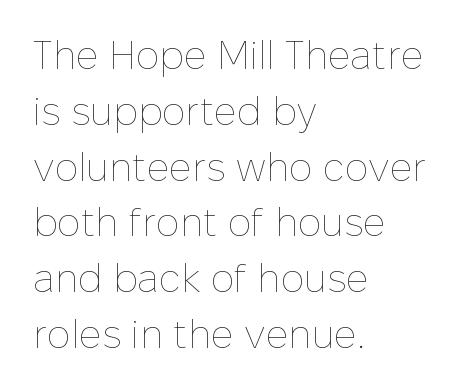
{"italic": "no", "bold": "no", "weight": "thin", "width": "normal", "stroke_contrast": "low", "x_height": "medium", "monospaced": "no", "underline": "no", "align": "left", "line_spacing": "normal", "line_spacing_ratio": 1.43, "letter_spacing": "normal", "letter_spacing_em": 0.0, "glyph_px": 39}
